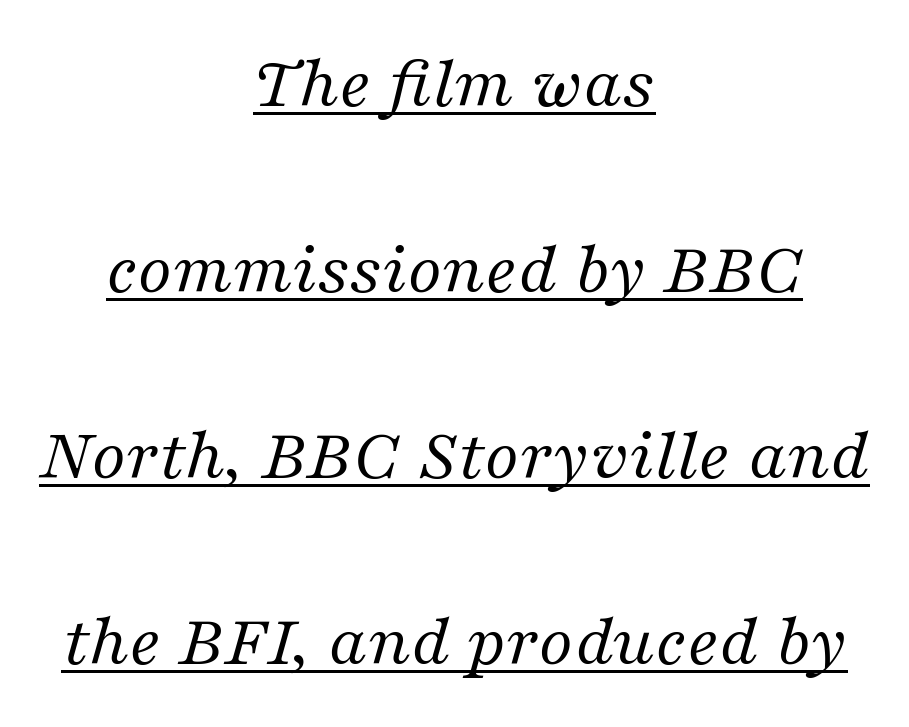
Q: Is the text bold? A: No.
Q: Is the text italic (slanted)? A: Yes, it leans right by about 16 degrees.
Q: Is the typeface a serif or a sans-serif typeface? A: Serif.
Q: Is the text underlined? A: Yes.
Q: How is the paragraph aligned? A: Centered.
Q: Is the spacing between letters normal or unusually wide? A: Normal.
Q: Is the spacing between lines tight, normal or loose? A: Loose.
Q: Width (condensed, normal, or wide)? A: Normal.
Q: Stroke contrast? A: Medium.
Q: x-height? A: Medium.
Q: Monospaced? A: No.
